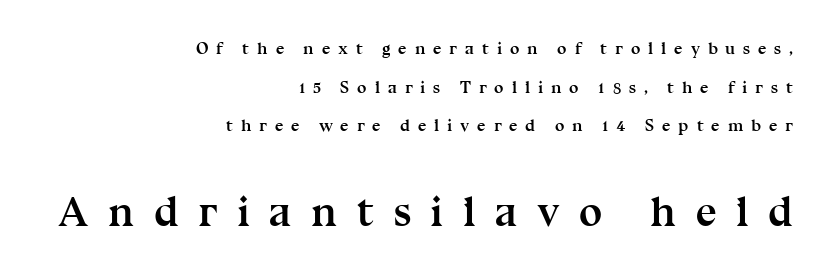
Proportional: the letters do not fall into vertical columns. If you drew a ruler down the right edge, every line would touch it. The horizontal fit of the characters is loose and conspicuously gappy. This sample trades compactness for vertical openness between lines.
